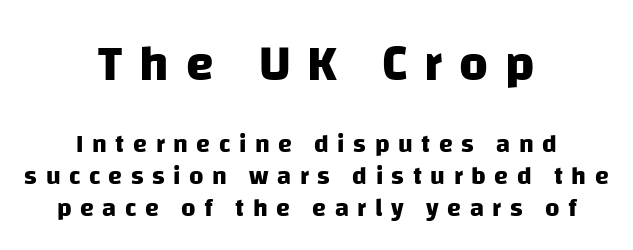
{"serif": "no", "bold": "yes", "weight": "heavy", "width": "normal", "stroke_contrast": "low", "x_height": "large", "monospaced": "no", "underline": "no", "align": "center", "line_spacing": "normal", "line_spacing_ratio": 1.27, "letter_spacing": "wide", "letter_spacing_em": 0.34, "larger_block": "first", "size_ratio": 2.0, "glyph_px": 50}
